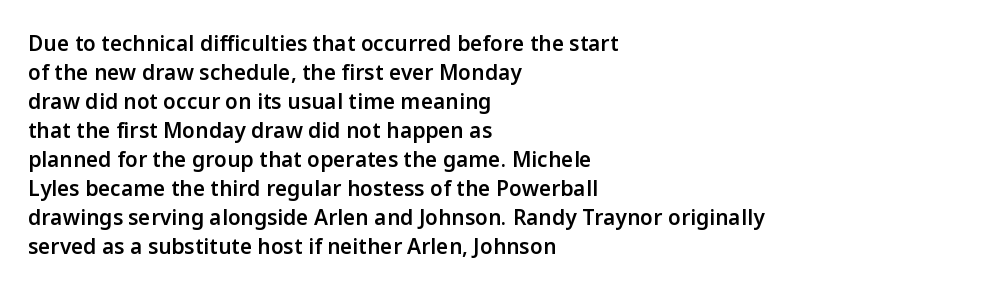
Q: Is the text bold? A: Semi-bold.
Q: Is the text italic (slanted)? A: No, it is upright.
Q: Is the text underlined? A: No.
Q: How is the paragraph aligned? A: Left-aligned.
Q: Is the spacing between letters normal or unusually wide? A: Normal.
Q: Is the spacing between lines tight, normal or loose? A: Normal.
